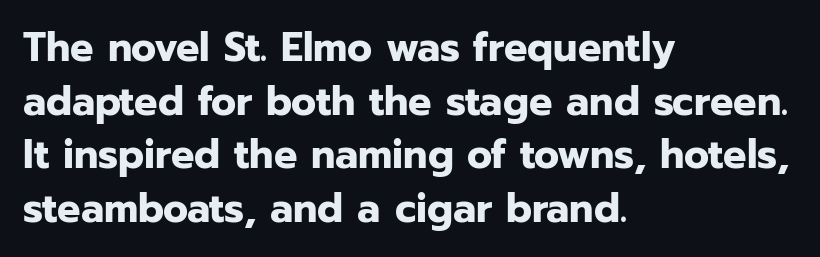
The string is rendered with underlining switched off. The font is running at its bold setting. Vertical strokes here are truly vertical. Normally led — the rows are evenly, conventionally spaced.
